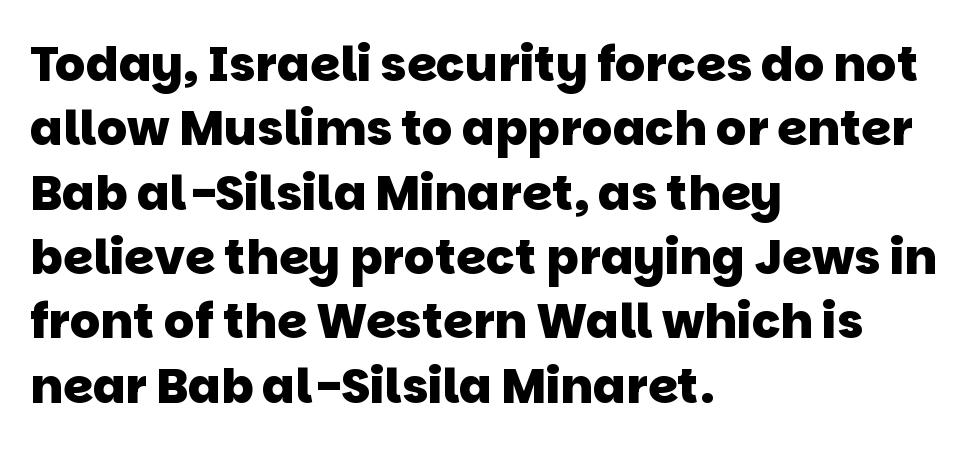
{"serif": "no", "bold": "yes", "weight": "heavy", "width": "normal", "stroke_contrast": "low", "x_height": "large", "monospaced": "no", "underline": "no", "align": "left", "line_spacing": "normal", "line_spacing_ratio": 1.34, "letter_spacing": "normal", "letter_spacing_em": 0.0, "glyph_px": 48}
